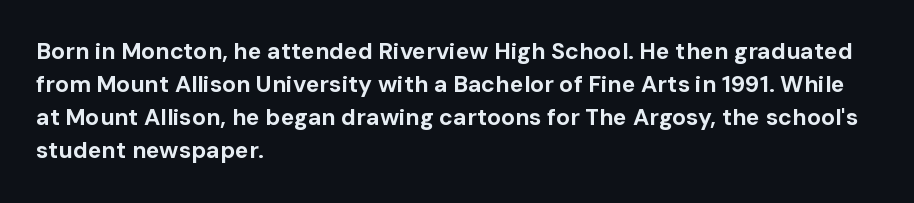
The image shows 23 px bold type, upright; set left-aligned, normal line spacing (1.44x), normal letter spacing, not underlined.
